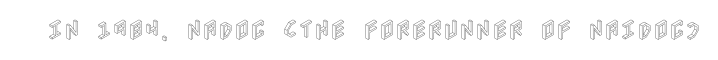
Tall strokes in this sample are plumb rather than angled. Short note: letters normally spaced. Lines of text with bare space underneath.
